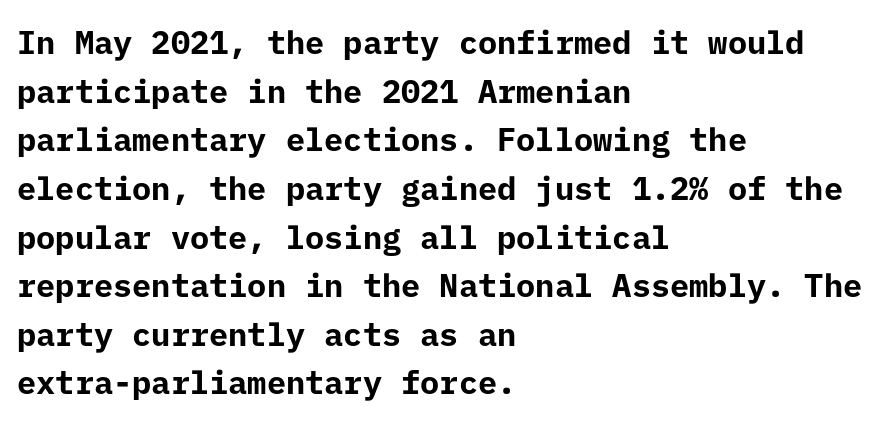
Q: Is the text bold? A: Yes.
Q: Is the text italic (slanted)? A: No, it is upright.
Q: Is the typeface a serif or a sans-serif typeface? A: Sans-serif.
Q: Is the text underlined? A: No.
Q: How is the paragraph aligned? A: Left-aligned.
Q: Is the spacing between letters normal or unusually wide? A: Normal.
Q: Is the spacing between lines tight, normal or loose? A: Normal.
Q: Width (condensed, normal, or wide)? A: Normal.
Q: Stroke contrast? A: Low.
Q: x-height? A: Medium.
